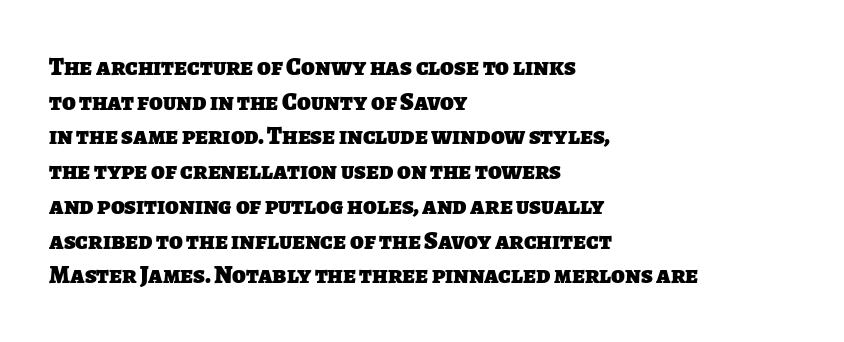
Q: Is the text bold? A: Yes.
Q: Is the text underlined? A: No.
Q: How is the paragraph aligned? A: Left-aligned.
Q: Is the spacing between letters normal or unusually wide? A: Normal.
Q: Is the spacing between lines tight, normal or loose? A: Normal.
